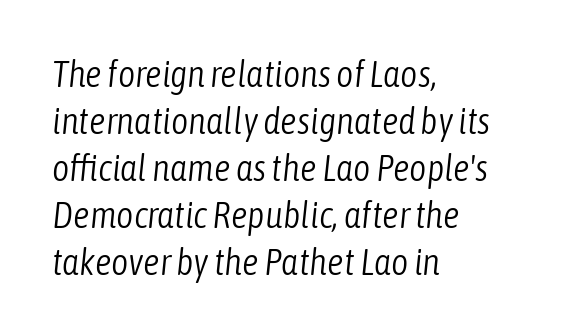
{"italic": "yes", "lean": "right", "slant_degrees": 6, "bold": "no", "weight": "light", "width": "condensed", "stroke_contrast": "low", "x_height": "medium", "monospaced": "no", "underline": "no", "align": "left", "line_spacing": "normal", "line_spacing_ratio": 1.27, "letter_spacing": "normal", "letter_spacing_em": 0.0, "glyph_px": 37}
